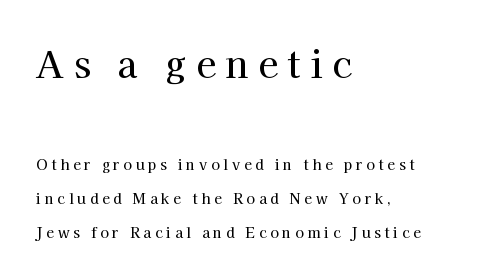
The image shows 36 px serif type, upright; set left-aligned, loose line spacing (2.44x), unusually wide letter spacing (+0.27 em), not underlined; the first (top) block is 2.57x larger; high stroke contrast and a medium x-height.
